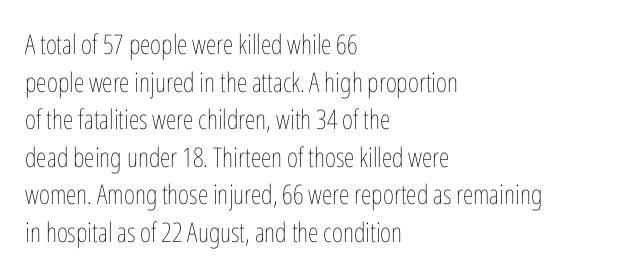
Notice how the stems are strictly vertical — no italics here. A bare baseline throughout the passage. Inter-character spacing is left at the font's built-in metrics. Vertical spacing — default. The ragged edge is on the right, which tells us the setting is flush left. The font sits on the lighter half of the weight spectrum, regular included.
